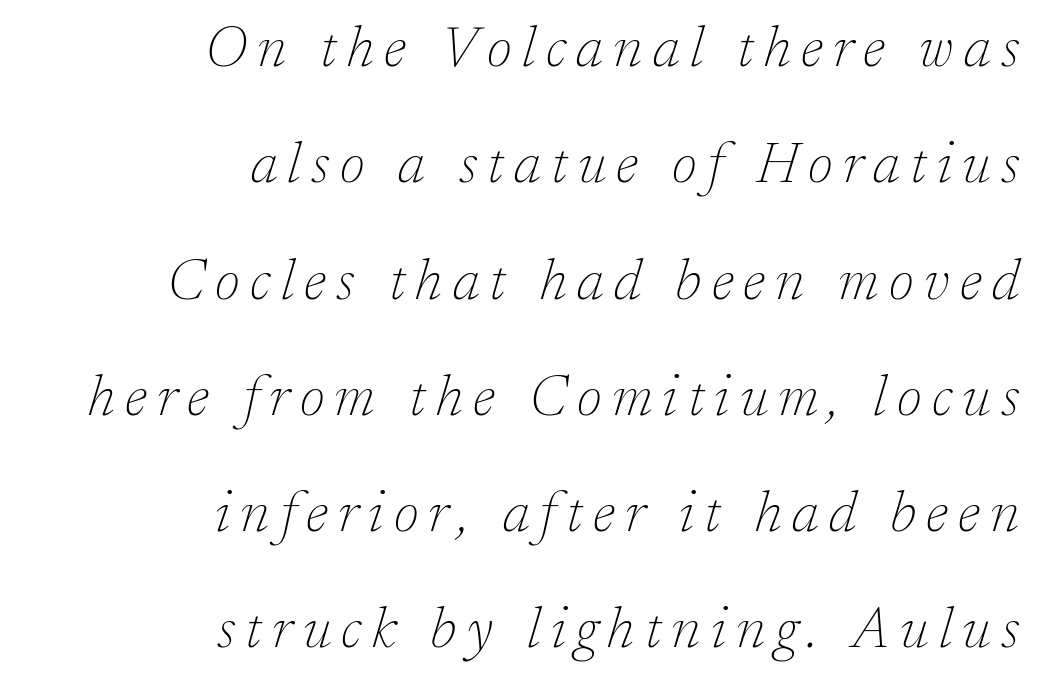
Think standard paragraph weight, or any step lighter than that. Does the leading feel generous? Absolutely, it's lavish. Type style note: has serifs. Spacing verdict: proportional, widths tailored to each character.
